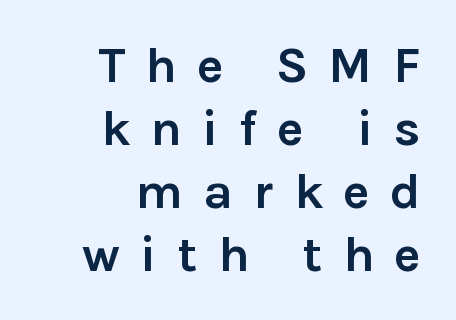
{"serif": "no", "italic": "no", "bold": "yes", "weight": "semibold", "width": "normal", "x_height": "medium", "monospaced": "no", "underline": "no", "align": "right", "line_spacing": "normal", "line_spacing_ratio": 1.26, "letter_spacing": "wide", "letter_spacing_em": 0.41, "glyph_px": 50}
